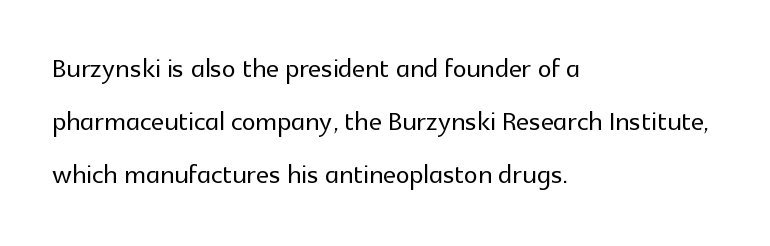
The image shows 35 px sans-serif type, upright; set left-aligned, normal line spacing (1.51x), normal letter spacing, not underlined; a medium x-height.
